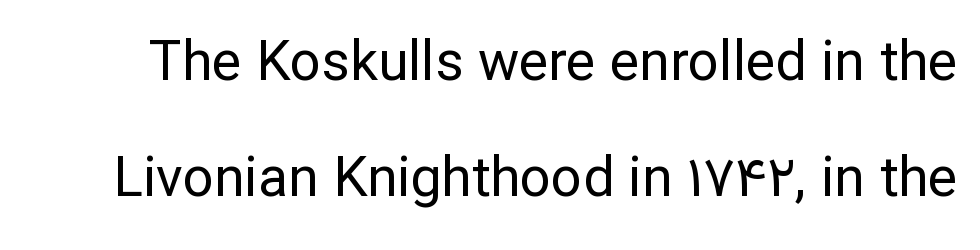
{"serif": "no", "italic": "no", "bold": "no", "weight": "regular", "width": "normal", "stroke_contrast": "low", "x_height": "medium", "monospaced": "no", "underline": "no", "line_spacing": "loose", "line_spacing_ratio": 2.11, "letter_spacing": "normal", "letter_spacing_em": 0.0, "glyph_px": 55}
